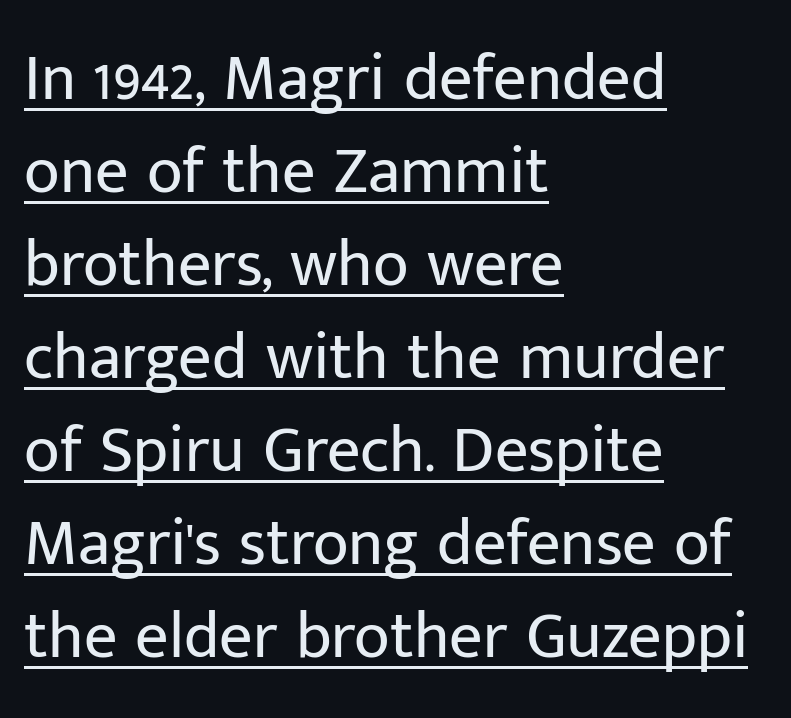
The image shows 66 px regular-weight sans-serif type, upright; set left-aligned, normal line spacing (1.41x), normal letter spacing, underlined; low stroke contrast and a medium x-height.
